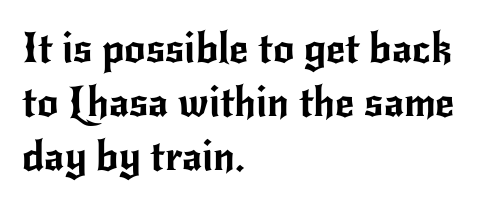
Q: Is the text italic (slanted)? A: No, it is upright.
Q: Is the typeface a serif or a sans-serif typeface? A: Sans-serif.
Q: Is the text underlined? A: No.
Q: How is the paragraph aligned? A: Left-aligned.
Q: Is the spacing between letters normal or unusually wide? A: Normal.
Q: Is the spacing between lines tight, normal or loose? A: Normal.
Q: Width (condensed, normal, or wide)? A: Normal.
Q: Stroke contrast? A: Low.
Q: x-height? A: Small.
Q: Monospaced? A: No.
